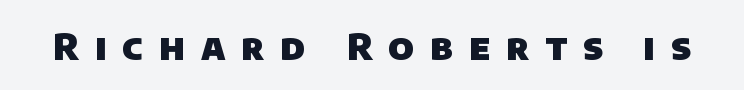
The rendering uses natural spacing where letterforms have individual widths. Clear beneath every line of the passage. On the weight axis this lands at bold, roughly 700. The tracking jumps out immediately: characters are airy and widely separated.
